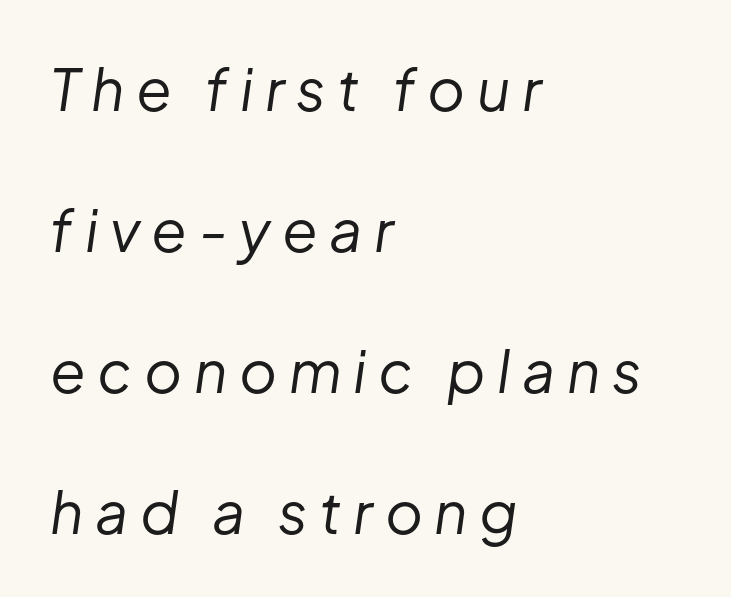
{"italic": "yes", "lean": "right", "slant_degrees": 8, "bold": "no", "weight": "regular", "width": "normal", "stroke_contrast": "low", "x_height": "medium", "monospaced": "no", "underline": "no", "align": "left", "line_spacing": "loose", "line_spacing_ratio": 2.43, "letter_spacing": "wide", "letter_spacing_em": 0.2, "glyph_px": 58}
